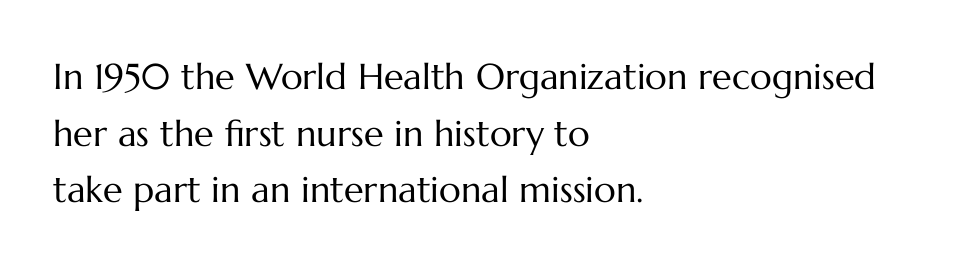
{"italic": "no", "bold": "no", "weight": "regular", "width": "normal", "stroke_contrast": "medium", "x_height": "medium", "monospaced": "no", "underline": "no", "align": "left", "line_spacing": "normal", "line_spacing_ratio": 1.57, "letter_spacing": "normal", "letter_spacing_em": 0.0, "glyph_px": 36}
